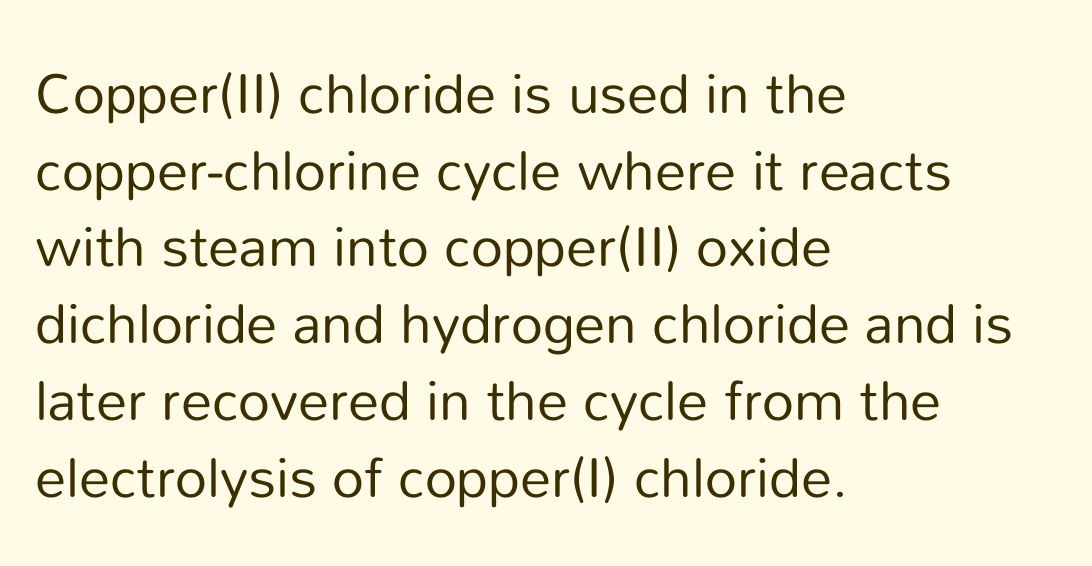
Visually the block forms a straight wall on the left and a jagged coastline on the right. The rendering shows plain stroke endings on the letterforms — a sans-serif design. Every stem runs plumb, perpendicular to the baseline. Whoever set this chose a conventional vertical rhythm. Letters rest on an invisible, unmarked baseline.
